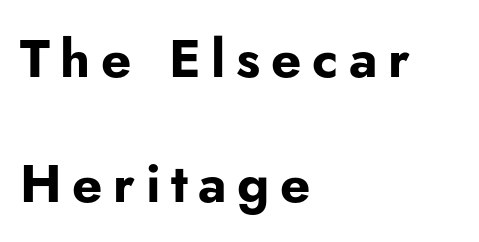
The image shows 53 px bold sans-serif type, upright; set left-aligned, loose line spacing (2.35x), unusually wide letter spacing (+0.2 em), not underlined; low stroke contrast and a small x-height.
